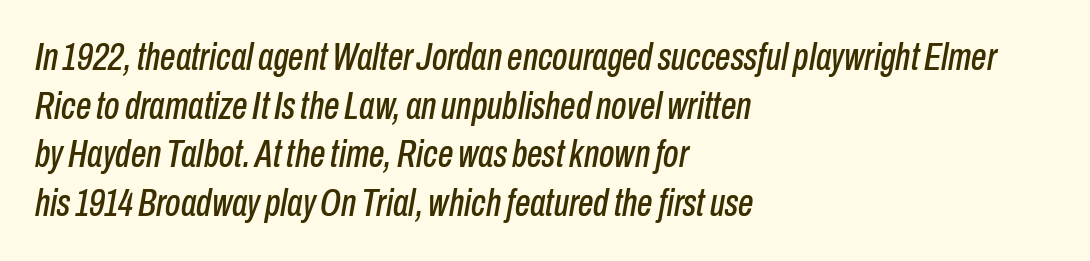
The image shows 39 px condensed type, italic (leaning right); set left-aligned, normal line spacing (1.25x), normal letter spacing, not underlined; low stroke contrast and a medium x-height.
